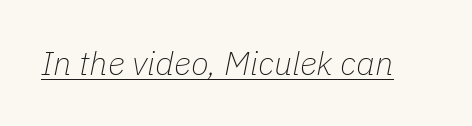
{"italic": "yes", "lean": "right", "slant_degrees": 11, "bold": "no", "weight": "thin", "width": "normal", "stroke_contrast": "low", "x_height": "medium", "monospaced": "no", "underline": "yes", "letter_spacing": "normal", "letter_spacing_em": 0.0, "glyph_px": 33}
